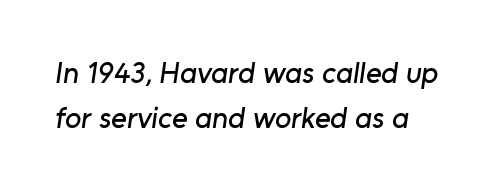
Just letters on the line, the space beneath them empty. Proportional: the letters do not fall into vertical columns. This sample uses a sans-serif face. Standard letterfit; no display-style spreading of the glyphs.
